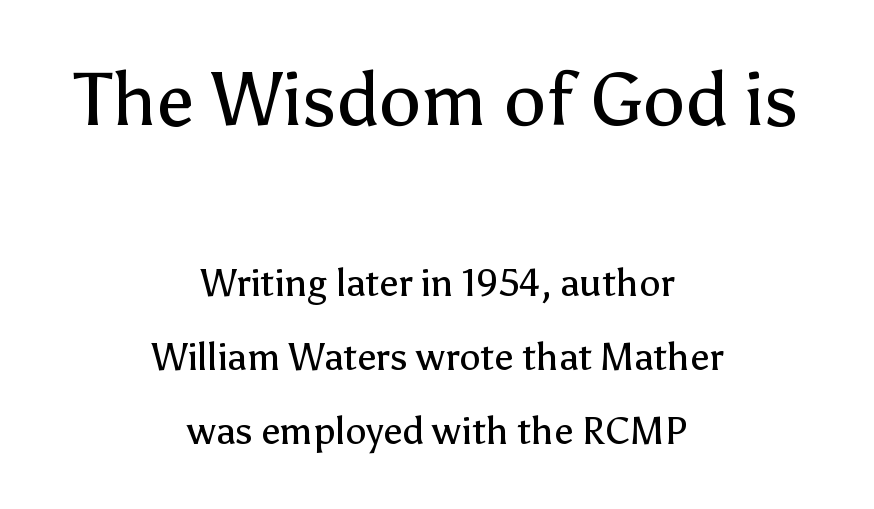
The image shows 75 px regular-weight sans-serif type, upright; set centered, loose line spacing (1.95x), normal letter spacing, not underlined; the first (top) block is 1.97x larger; low stroke contrast and a medium x-height.
